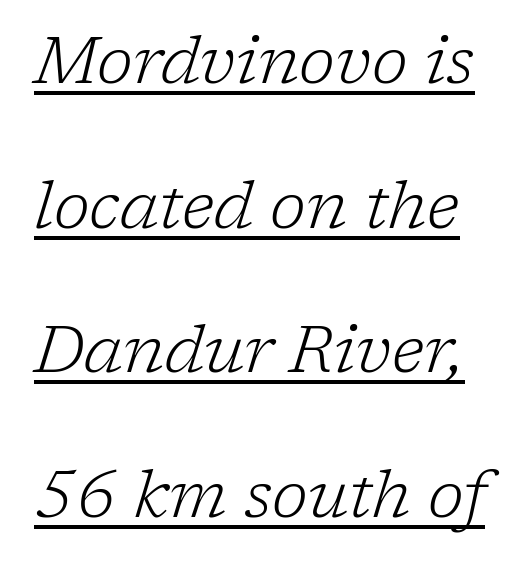
In terms of posture, this sample is oblique. Caption: lettering with a line underneath. Reading down the column, the eye jumps a long way to each next line. Serif or sans? Serif — the stroke terminals have little feet. The typeface has the unassuming heft of standard copy or less. Each word holds together tightly as a unit, with standard inter-letter gaps.
